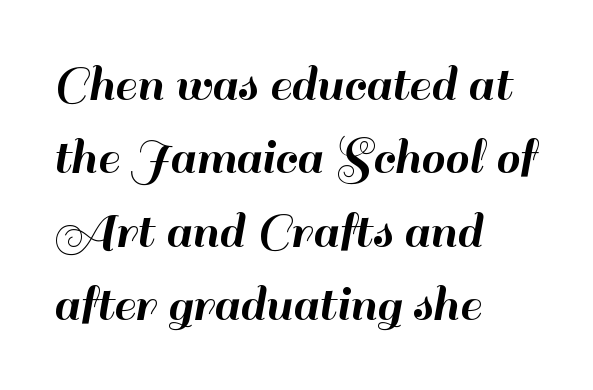
Q: Is the text italic (slanted)? A: Yes.
Q: Is the typeface a serif or a sans-serif typeface? A: Sans-serif.
Q: Is the text underlined? A: No.
Q: How is the paragraph aligned? A: Left-aligned.
Q: Is the spacing between letters normal or unusually wide? A: Normal.
Q: Is the spacing between lines tight, normal or loose? A: Normal.
Q: Width (condensed, normal, or wide)? A: Normal.
Q: Stroke contrast? A: High.
Q: x-height? A: Small.
Q: Monospaced? A: No.
